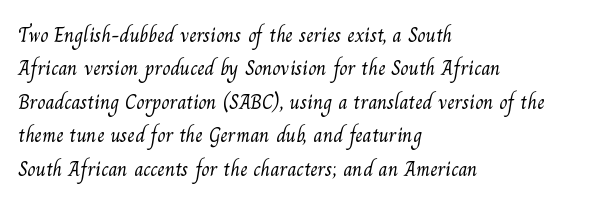
{"bold": "no", "underline": "no", "align": "left", "line_spacing": "normal", "line_spacing_ratio": 1.59, "letter_spacing": "normal", "letter_spacing_em": 0.0, "glyph_px": 21}
